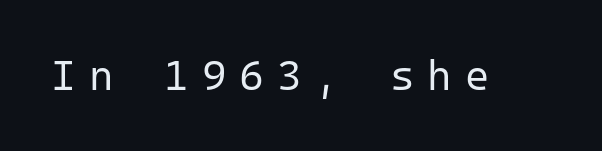
The image shows 42 px regular-weight sans-serif type, upright, monospaced; set unusually wide letter spacing (+0.31 em), not underlined; low stroke contrast and a medium x-height.
